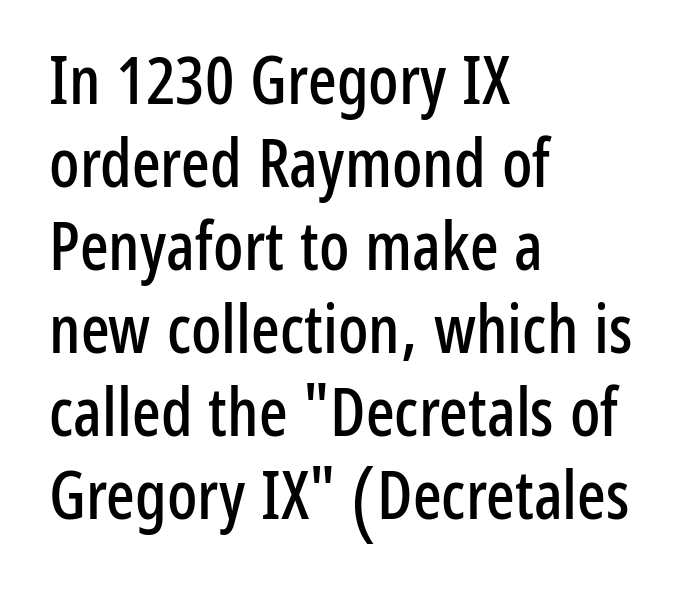
{"serif": "no", "italic": "no", "width": "condensed", "stroke_contrast": "low", "x_height": "medium", "monospaced": "no", "underline": "no", "align": "left", "line_spacing_ratio": 1.24, "letter_spacing": "normal", "letter_spacing_em": 0.0, "glyph_px": 67}
